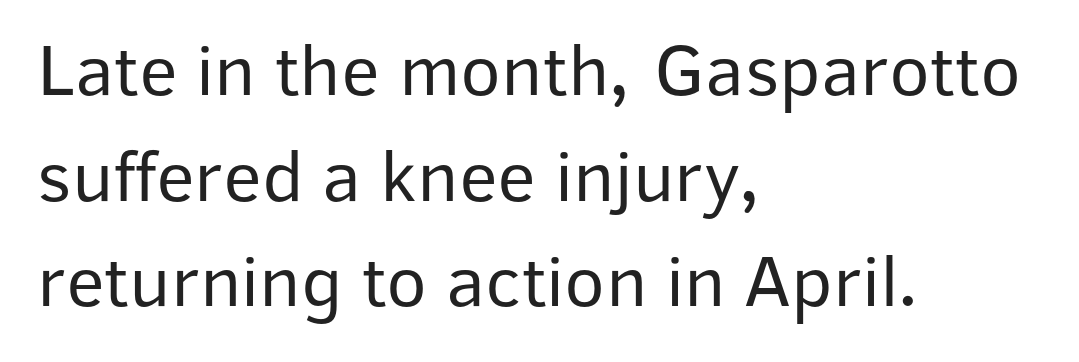
To sum up the face: it is a sans, with no serifs. The passage shown stacks its lines at a standard gap. Has an underline been added? It has not. Stroke mass is kept to a normal reading level or below. The axis of the letterforms is exactly vertical.
